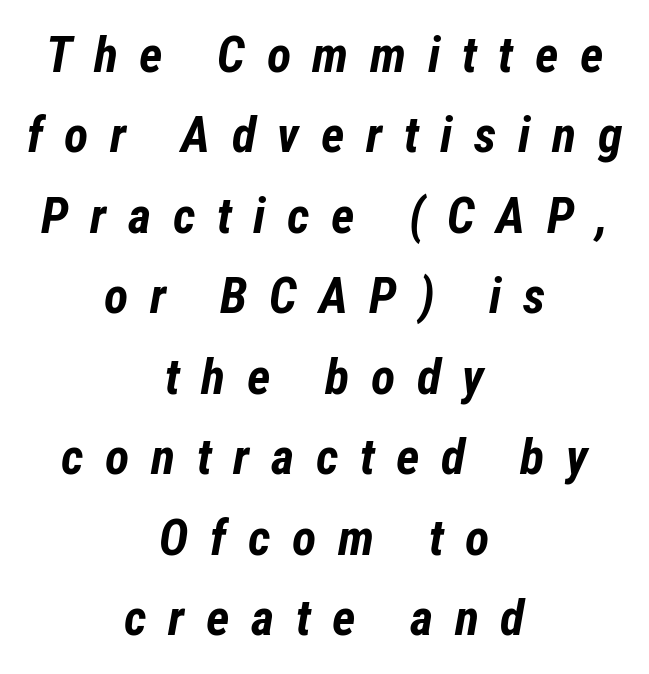
Stroke thickness is high; the sample reads as a true bold. Neither beginnings nor endings align; midpoints do. The tracking jumps out immediately: characters are airy and widely separated. Leading: standard. Underline: absent. Is this a fixed-width face? No — the glyphs have proportional, varying widths.
